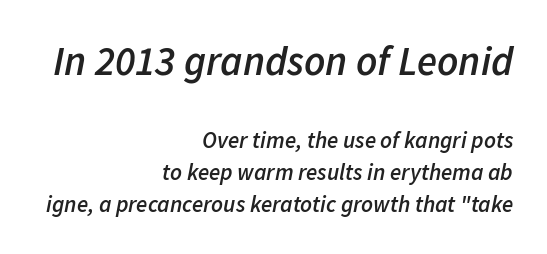
The image shows 41 px semibold type, italic (leaning right); set right-aligned, normal line spacing (1.41x), normal letter spacing, not underlined; the first (top) block is 1.78x larger; low stroke contrast and a medium x-height.
